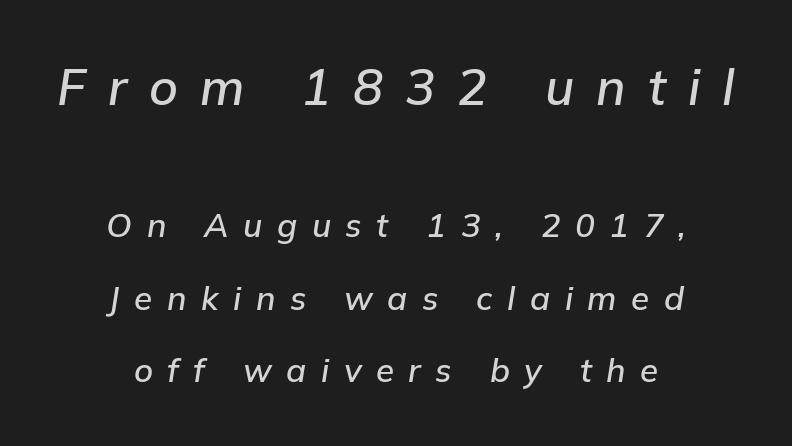
The initial chunk of copy outweighs the following chunk in type size. This sample has the flowing, uneven cadence of proportional lettering. Italic? Definitely — the glyphs are oblique. The rendering inserts visible extra space after every character. The block of text is sparse from top to bottom, with ample space between rows. The paragraph has two soft edges and a firm central axis.
